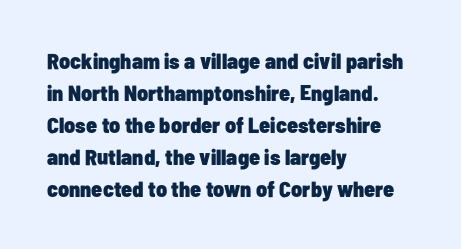
{"italic": "no", "bold": "yes", "underline": "no", "align": "left", "line_spacing": "normal", "line_spacing_ratio": 1.45, "letter_spacing": "normal", "letter_spacing_em": 0.0, "glyph_px": 22}
